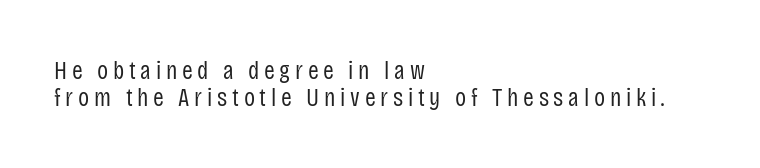
The specimen reads as upright at a glance. The zone under the glyphs is completely vacant. Does the leading feel generous? Not at all — it's pinched. Visually the block forms a straight wall on the left and a jagged coastline on the right.
